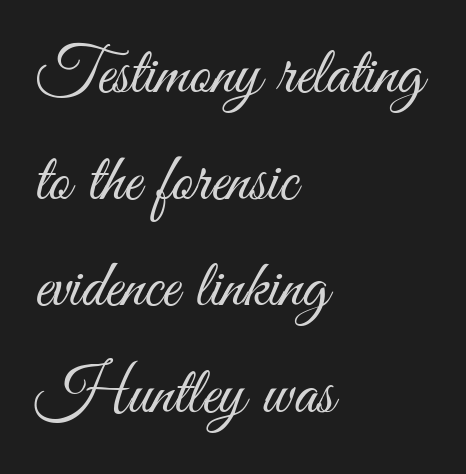
{"serif": "no", "bold": "no", "weight": "light", "width": "condensed", "stroke_contrast": "medium", "x_height": "small", "monospaced": "no", "underline": "no", "align": "left", "line_spacing": "normal", "line_spacing_ratio": 1.59, "letter_spacing": "normal", "letter_spacing_em": 0.0, "glyph_px": 67}
